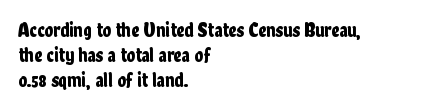
The image shows 20 px text type, upright; set left-aligned, line spacing 1.24x, normal letter spacing, not underlined.
